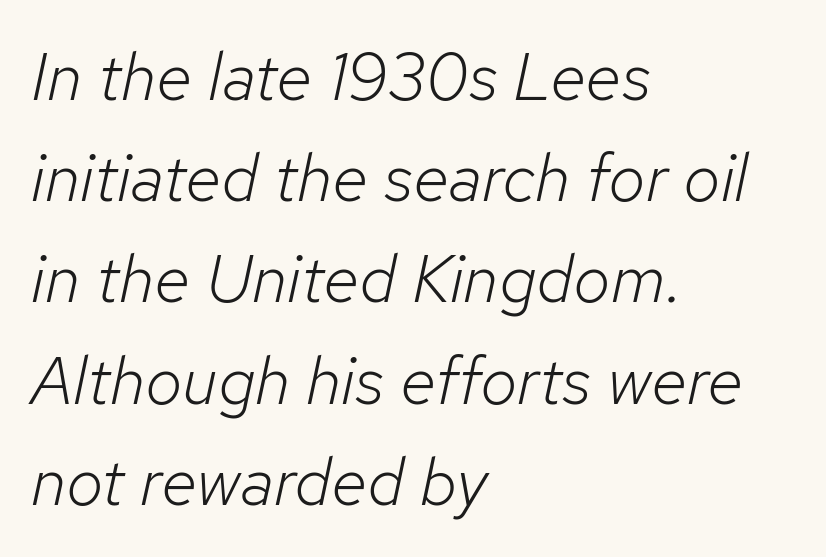
Q: Is the text bold? A: No.
Q: Is the text italic (slanted)? A: Yes, it leans right by about 12 degrees.
Q: Is the text underlined? A: No.
Q: How is the paragraph aligned? A: Left-aligned.
Q: Is the spacing between letters normal or unusually wide? A: Normal.
Q: Is the spacing between lines tight, normal or loose? A: Normal.
Q: Width (condensed, normal, or wide)? A: Normal.
Q: Stroke contrast? A: Low.
Q: x-height? A: Medium.
Q: Monospaced? A: No.
